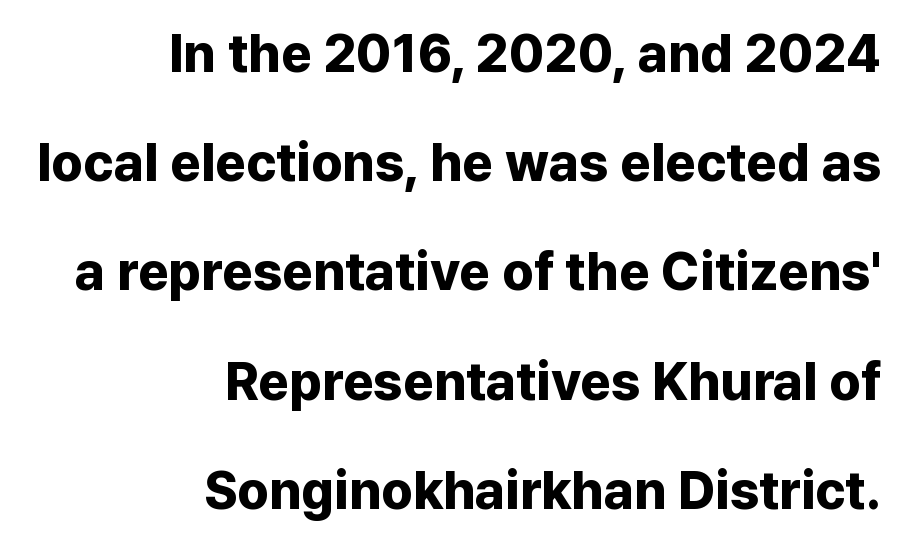
You could not count columns in this text — the font is proportionally spaced. When letters stand straight like this, we call the style roman or upright. The text block is weighted toward the right margin, trailing off unevenly leftward. Check where the strokes stop: nothing finishes them off — pure sans. Does the leading feel generous? Absolutely, it's lavish. Letters rest on an invisible, unmarked baseline.
